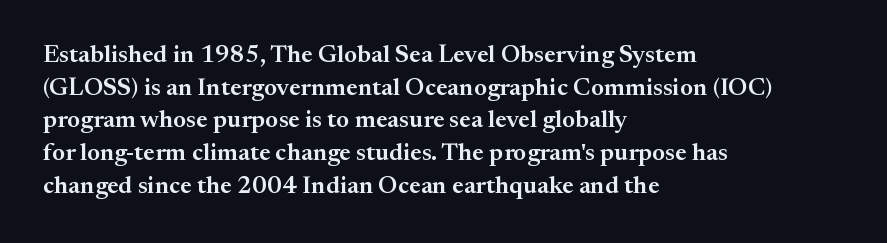
The image shows 25 px text type, upright; set left-aligned, normal line spacing (1.31x), normal letter spacing, not underlined.
